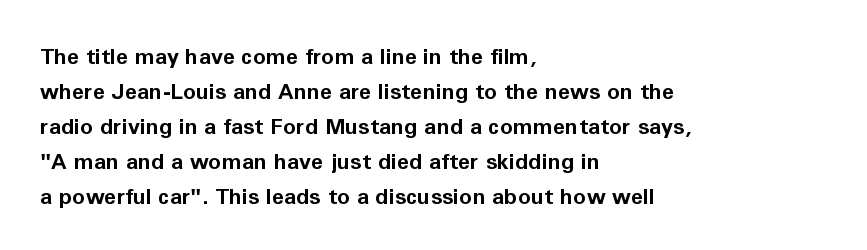
Q: Is the text bold? A: Yes.
Q: Is the text italic (slanted)? A: No, it is upright.
Q: Is the text underlined? A: No.
Q: How is the paragraph aligned? A: Left-aligned.
Q: Is the spacing between letters normal or unusually wide? A: Normal.
Q: Is the spacing between lines tight, normal or loose? A: Normal.
